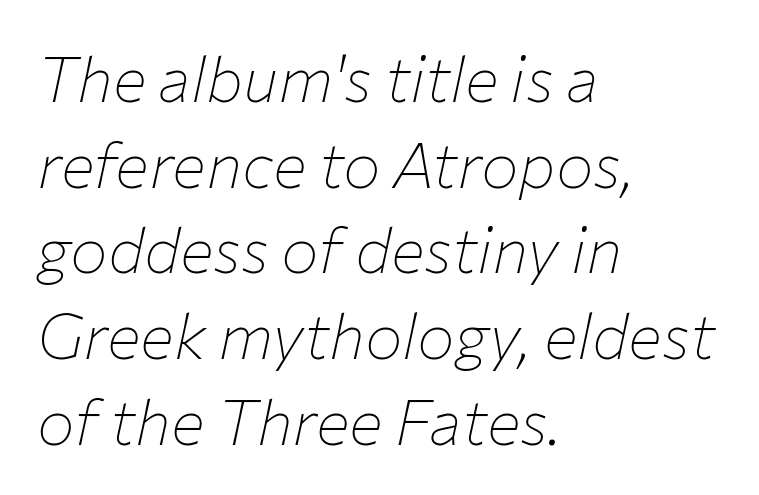
Q: Is the text bold? A: No.
Q: Is the text italic (slanted)? A: Yes, it leans right by about 12 degrees.
Q: Is the text underlined? A: No.
Q: How is the paragraph aligned? A: Left-aligned.
Q: Is the spacing between letters normal or unusually wide? A: Normal.
Q: Is the spacing between lines tight, normal or loose? A: Normal.
Q: Width (condensed, normal, or wide)? A: Normal.
Q: Stroke contrast? A: Low.
Q: x-height? A: Medium.
Q: Monospaced? A: No.
